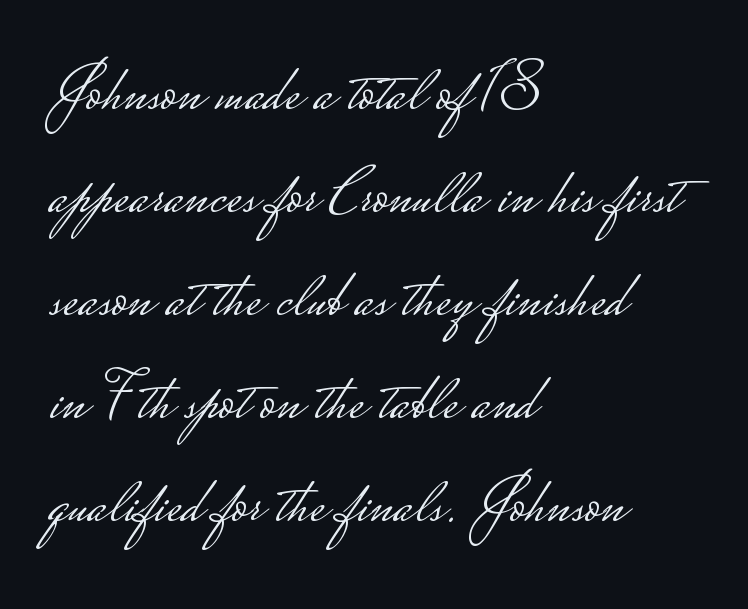
{"serif": "no", "bold": "no", "weight": "light", "width": "wide", "stroke_contrast": "low", "monospaced": "no", "underline": "no", "align": "left", "line_spacing": "normal", "line_spacing_ratio": 1.56, "letter_spacing": "normal", "letter_spacing_em": 0.0, "glyph_px": 66}
